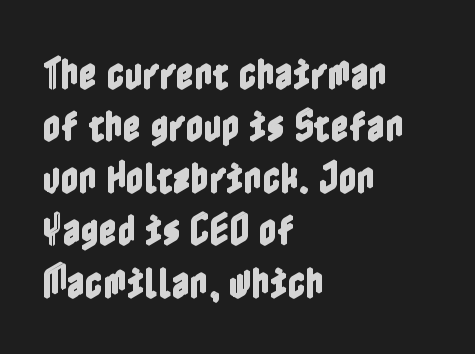
{"italic": "no", "width": "condensed", "x_height": "medium", "underline": "no", "align": "left", "line_spacing": "normal", "line_spacing_ratio": 1.49, "letter_spacing": "normal", "letter_spacing_em": 0.0, "glyph_px": 35}
